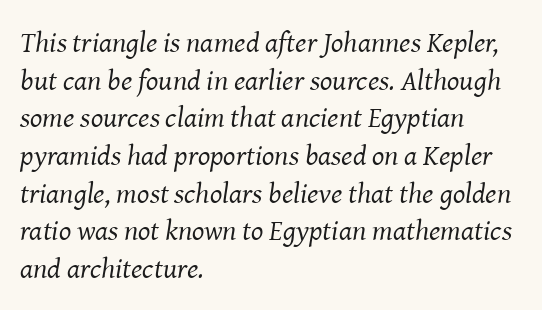
The image shows 29 px regular-weight serif type, italic (leaning right); set left-aligned, normal line spacing (1.3x), normal letter spacing, not underlined; medium stroke contrast and a medium x-height.
